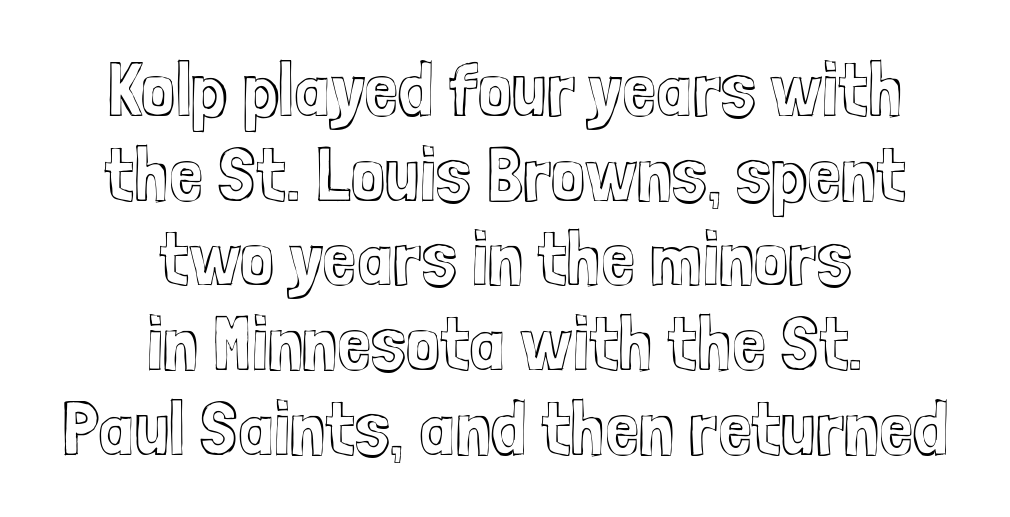
Teacher's note: observe the equal gaps on both sides — that is centered alignment. No word sits above an underline. The letters sit at their default tracking, neither squeezed nor spread. Every stem runs plumb, perpendicular to the baseline. The rendering uses natural spacing where letterforms have individual widths. The vertical gap from one line to the next is small.
